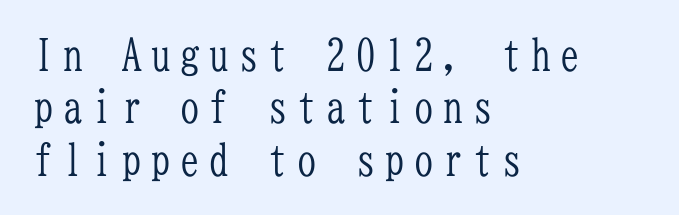
Q: Is the text bold? A: No.
Q: Is the text italic (slanted)? A: No, it is upright.
Q: Is the typeface a serif or a sans-serif typeface? A: Serif.
Q: Is the text underlined? A: No.
Q: How is the paragraph aligned? A: Left-aligned.
Q: Width (condensed, normal, or wide)? A: Condensed.
Q: Stroke contrast? A: Low.
Q: x-height? A: Medium.
Q: Monospaced? A: Yes.
